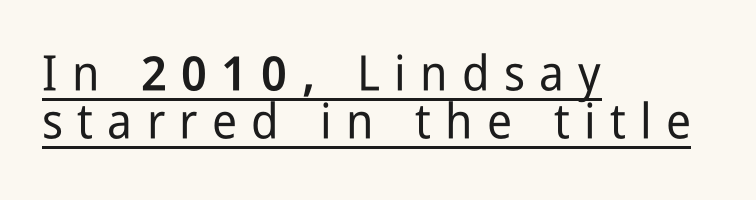
Someone cranked the tracking dial way up on this one. Is this a fixed-width face? No — the glyphs have proportional, varying widths. Looks like someone drew a line under every word here. This rendering employs a face without finishing strokes, i.e., a sans-serif. Do the letters lean? They stand straight. Short and long lines alike share a common starting point at left.
